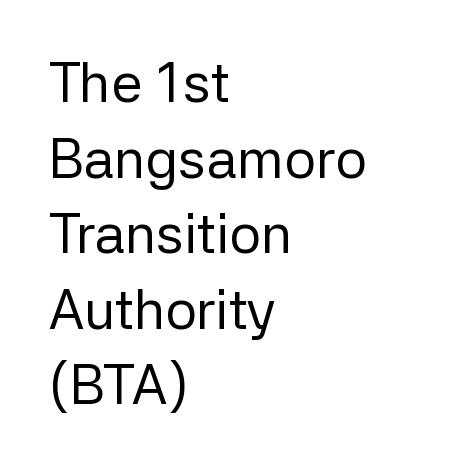
{"serif": "no", "italic": "no", "bold": "no", "weight": "regular", "width": "normal", "stroke_contrast": "low", "x_height": "medium", "monospaced": "no", "underline": "no", "align": "left", "line_spacing": "normal", "line_spacing_ratio": 1.35, "letter_spacing": "normal", "letter_spacing_em": 0.0, "glyph_px": 56}
